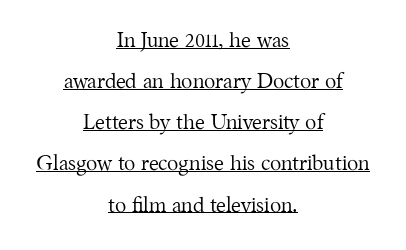
The image shows 21 px text type, upright; set centered, loose line spacing (1.96x), normal letter spacing, underlined.
